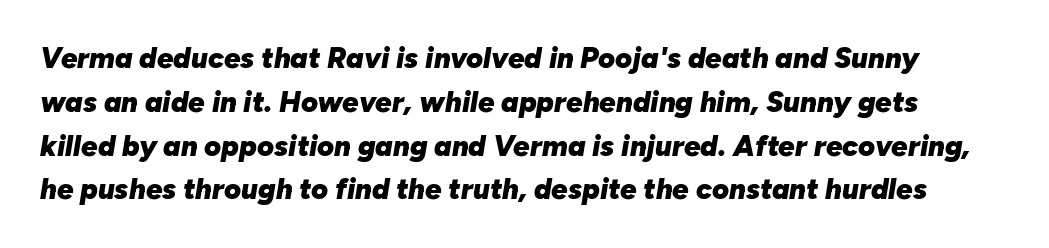
The image shows 29 px heavy type, italic (leaning right); set normal line spacing (1.51x), normal letter spacing, not underlined; low stroke contrast and a medium x-height.
